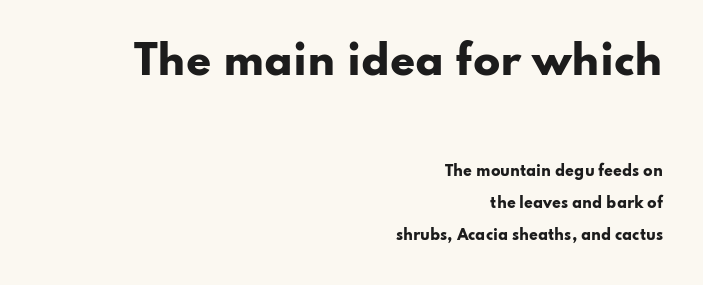
You could call the tracking neutral — neither tight nor loose. The axis of the letterforms is exactly vertical. Thick stems and heavy bowls — unmistakably bold. The upper block of text is set noticeably larger than the block beneath it. The words here are not underlined.
